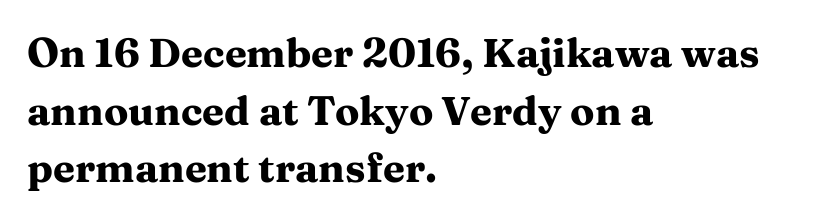
The image shows 40 px heavy, wide serif type, upright; set left-aligned, normal line spacing (1.44x), normal letter spacing, not underlined; medium stroke contrast and a medium x-height.
